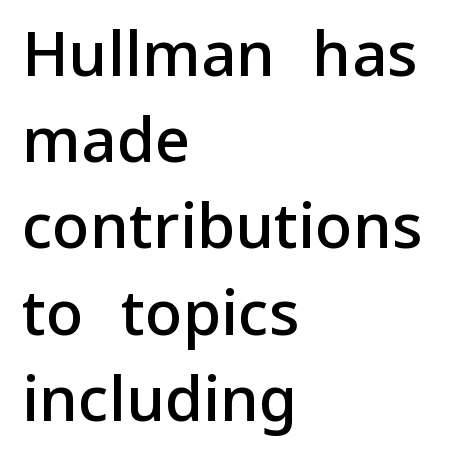
Q: Is the text bold? A: Semi-bold.
Q: Is the text italic (slanted)? A: No, it is upright.
Q: Is the typeface a serif or a sans-serif typeface? A: Sans-serif.
Q: Is the text underlined? A: No.
Q: How is the paragraph aligned? A: Left-aligned.
Q: Is the spacing between letters normal or unusually wide? A: Normal.
Q: Is the spacing between lines tight, normal or loose? A: Normal.
Q: Width (condensed, normal, or wide)? A: Normal.
Q: Stroke contrast? A: Low.
Q: x-height? A: Medium.
Q: Monospaced? A: No.
